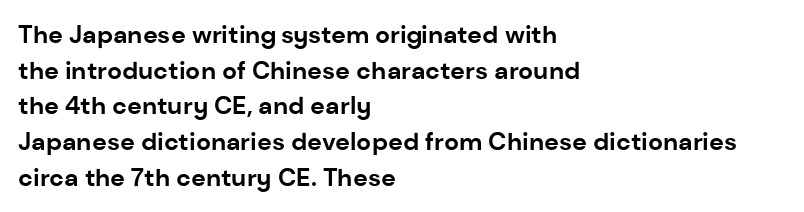
This rendering leaves character spacing at its baseline value. Any mark beneath the type? The region is blank. This is roman type, the default non-slanted kind. Pretty heavy lettering here — definitely bold. Notice how descenders clear the ascenders below comfortably — that's standard leading. All the whitespace from short lines collects on the right.
